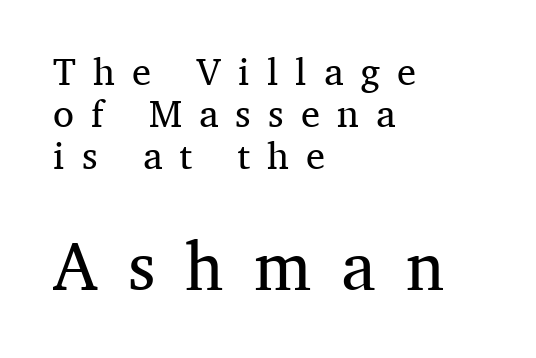
{"serif": "yes", "italic": "no", "bold": "no", "weight": "regular", "width": "normal", "stroke_contrast": "medium", "x_height": "medium", "monospaced": "no", "underline": "no", "align": "left", "line_spacing": "tight", "line_spacing_ratio": 1.1, "letter_spacing": "wide", "letter_spacing_em": 0.45, "larger_block": "second", "size_ratio": 1.76, "glyph_px": 67}
